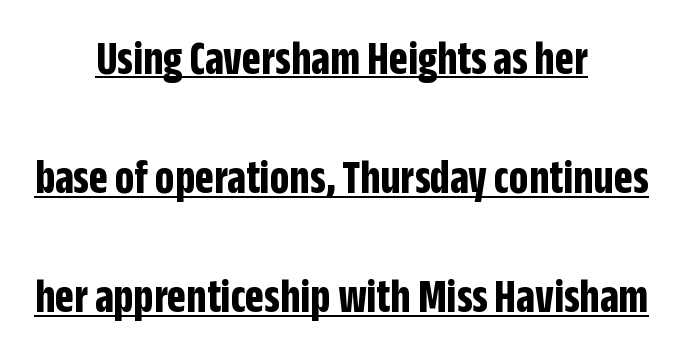
{"serif": "no", "italic": "no", "bold": "yes", "weight": "bold", "width": "condensed", "stroke_contrast": "low", "x_height": "large", "monospaced": "no", "underline": "yes", "align": "center", "line_spacing": "loose", "line_spacing_ratio": 2.43, "letter_spacing": "normal", "letter_spacing_em": 0.0, "glyph_px": 49}
